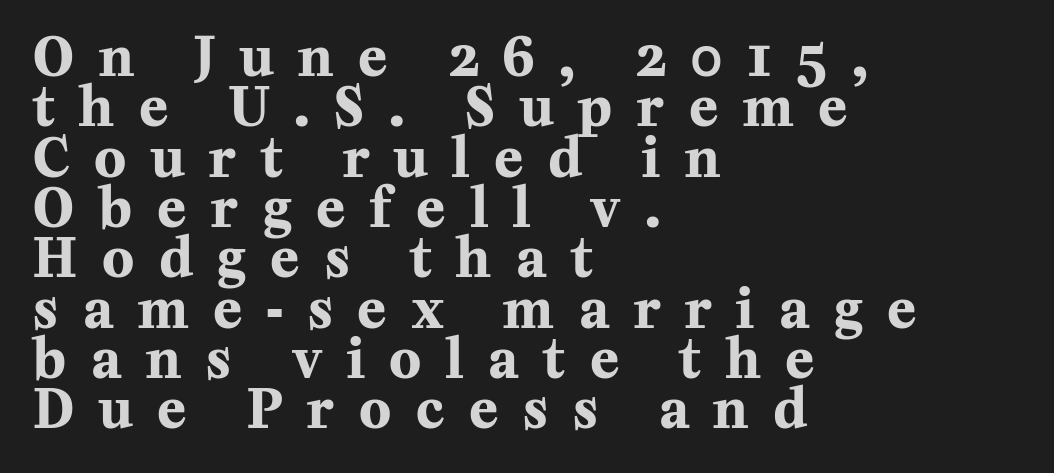
The space beneath each line is pristine and unruled. The lettering holds an erect, upright posture throughout. The gaps between neighbouring characters are conspicuously large. Compared with an ordinary text face, these strokes are far heavier — a full bold.
